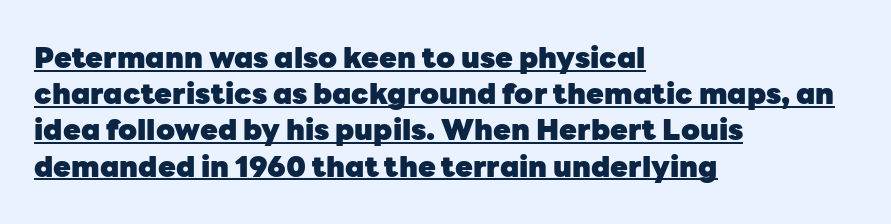
The image shows 29 px heavy sans-serif type, upright; set left-aligned, normal line spacing (1.25x), normal letter spacing, underlined; low stroke contrast and a medium x-height.
